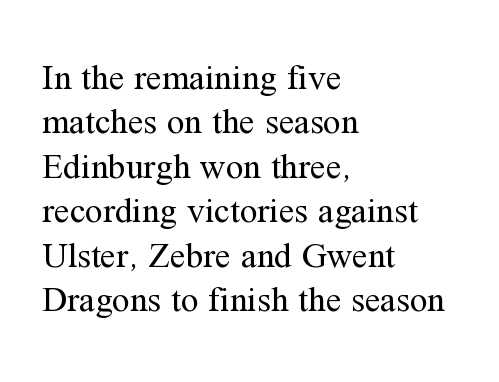
{"serif": "yes", "italic": "no", "bold": "no", "weight": "regular", "width": "normal", "stroke_contrast": "medium", "x_height": "medium", "monospaced": "no", "underline": "no", "align": "left", "line_spacing": "normal", "line_spacing_ratio": 1.27, "letter_spacing": "normal", "letter_spacing_em": 0.0, "glyph_px": 35}
